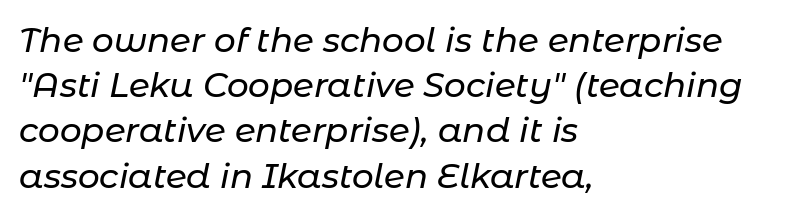
{"italic": "yes", "lean": "right", "slant_degrees": 11, "width": "normal", "stroke_contrast": "low", "x_height": "medium", "monospaced": "no", "underline": "no", "align": "left", "line_spacing": "normal", "line_spacing_ratio": 1.33, "letter_spacing": "normal", "letter_spacing_em": 0.0, "glyph_px": 34}
